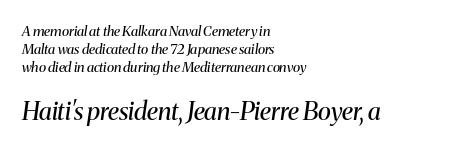
The image shows 25 px text type, italic (leaning right); set left-aligned, normal line spacing (1.27x), normal letter spacing, not underlined; the second (bottom) block is 1.79x larger.
